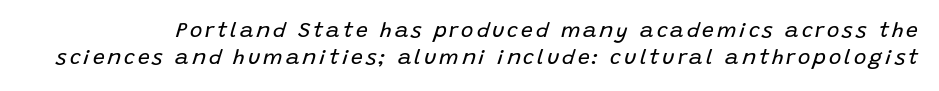
Q: Is the text bold? A: No.
Q: Is the text italic (slanted)? A: Yes, it leans right by about 15 degrees.
Q: Is the text underlined? A: No.
Q: Is the spacing between lines tight, normal or loose? A: Normal.
